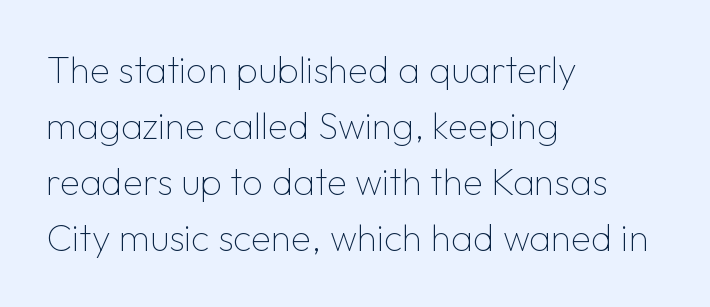
Q: Is the text bold? A: No.
Q: Is the text italic (slanted)? A: No, it is upright.
Q: Is the typeface a serif or a sans-serif typeface? A: Sans-serif.
Q: Is the text underlined? A: No.
Q: How is the paragraph aligned? A: Left-aligned.
Q: Is the spacing between letters normal or unusually wide? A: Normal.
Q: Is the spacing between lines tight, normal or loose? A: Normal.
Q: Width (condensed, normal, or wide)? A: Normal.
Q: Stroke contrast? A: Low.
Q: x-height? A: Medium.
Q: Monospaced? A: No.
